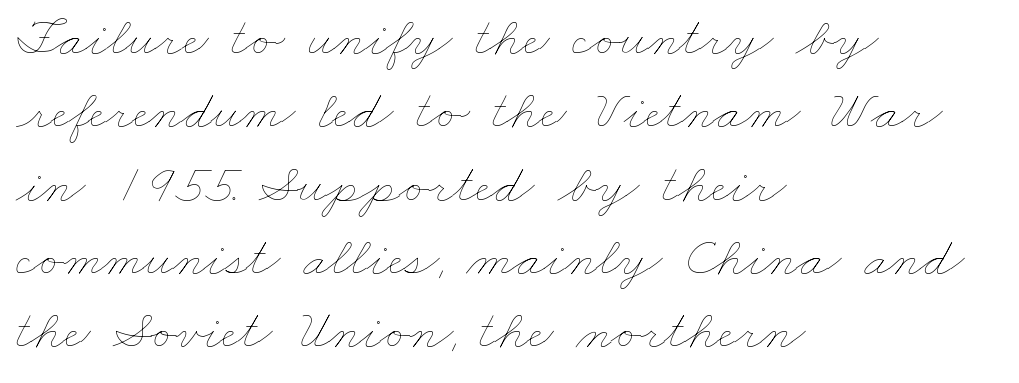
The image shows 56 px thin, wide type; set left-aligned, normal line spacing (1.31x), normal letter spacing, not underlined; low stroke contrast and a small x-height.
